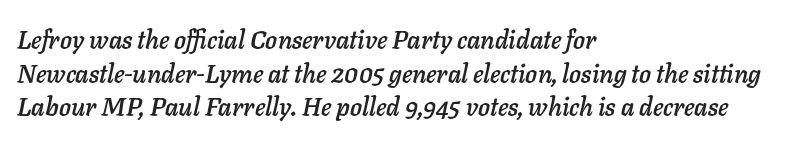
What's the leading like? Ordinary, nothing unusual. A bare baseline throughout the passage. There is no visible air inserted between adjacent glyphs. The axis of the letterforms is tilted away from vertical.
